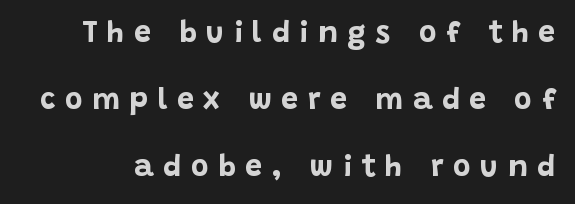
Q: Is the text bold? A: Yes.
Q: Is the text italic (slanted)? A: No, it is upright.
Q: Is the typeface a serif or a sans-serif typeface? A: Sans-serif.
Q: Is the text underlined? A: No.
Q: Is the spacing between letters normal or unusually wide? A: Unusually wide.
Q: Is the spacing between lines tight, normal or loose? A: Loose.
Q: Width (condensed, normal, or wide)? A: Normal.
Q: Stroke contrast? A: Low.
Q: x-height? A: Large.
Q: Monospaced? A: No.
